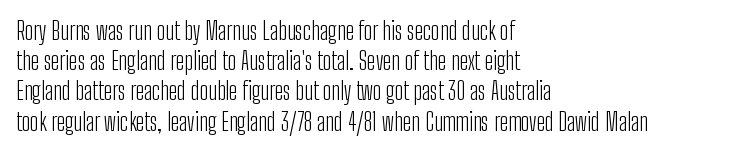
{"italic": "no", "bold": "no", "underline": "no", "align": "left", "line_spacing": "normal", "line_spacing_ratio": 1.26, "letter_spacing": "normal", "letter_spacing_em": 0.0, "glyph_px": 24}
